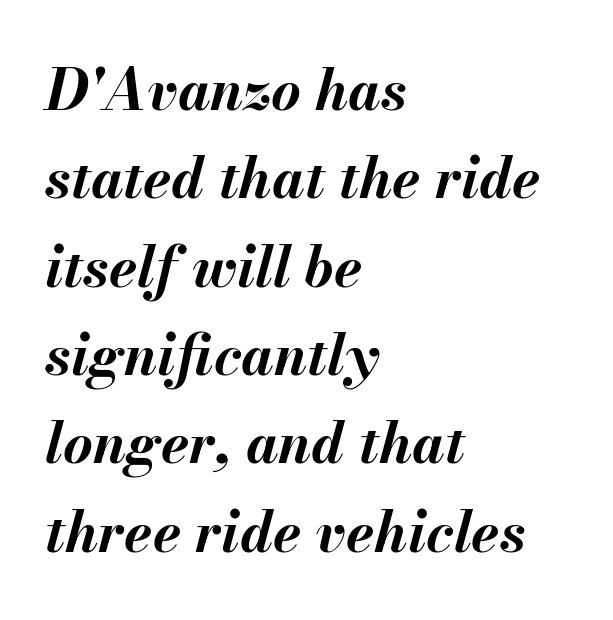
Q: Is the text bold? A: Yes.
Q: Is the text italic (slanted)? A: Yes, it leans right by about 13 degrees.
Q: Is the text underlined? A: No.
Q: How is the paragraph aligned? A: Left-aligned.
Q: Is the spacing between letters normal or unusually wide? A: Normal.
Q: Is the spacing between lines tight, normal or loose? A: Normal.
Q: Width (condensed, normal, or wide)? A: Normal.
Q: Stroke contrast? A: Medium.
Q: x-height? A: Small.
Q: Monospaced? A: No.
